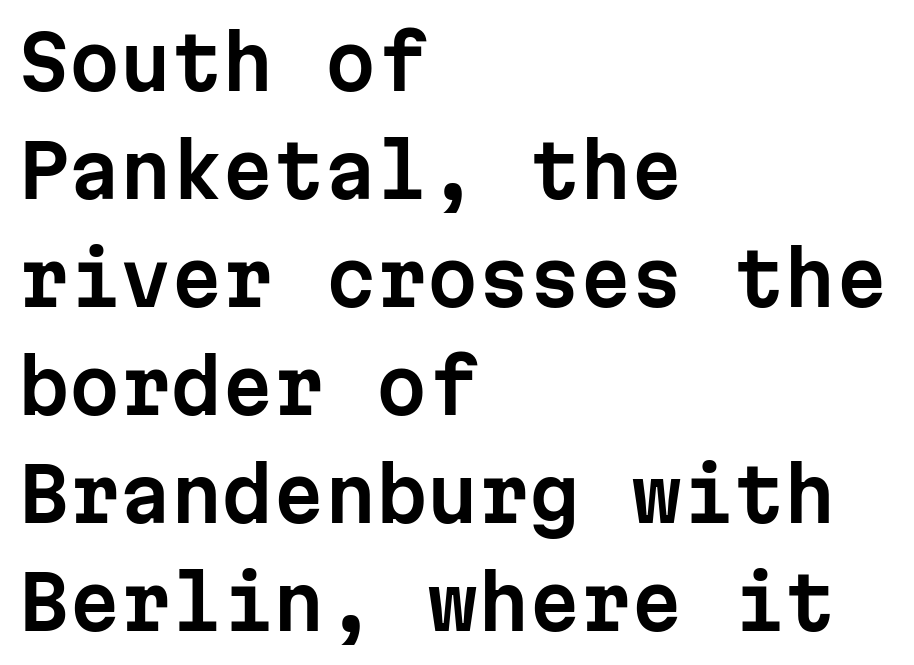
Regarding leading, the lines here are spaced in the standard way. Inter-character spacing is left at the font's built-in metrics. This sample has the even, mechanical cadence of fixed-width lettering. You can tell it's not italic because the verticals are truly vertical.
